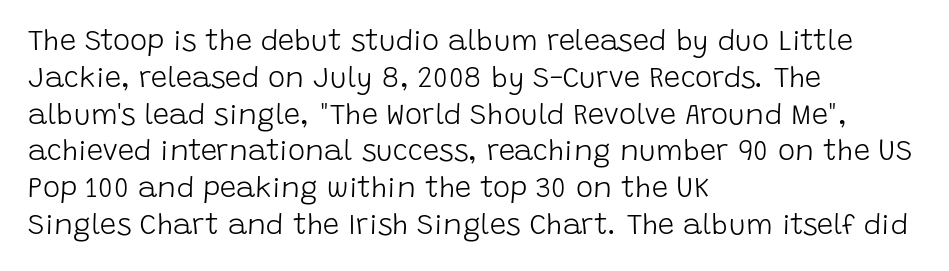
Tracking here is standard; glyphs follow each other at the usual distance. Heft: none added — not bold. These lines are rendered in a variable-pitch font. Teacher's note: observe the even left margin — that is flush-left alignment. The rendering uses a moderate line-height, typical for paragraphs.
